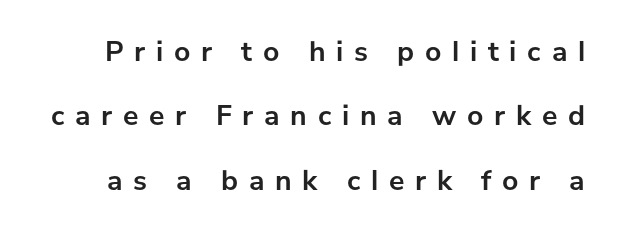
{"serif": "no", "italic": "no", "bold": "yes", "weight": "semibold", "width": "normal", "stroke_contrast": "low", "x_height": "medium", "monospaced": "no", "underline": "no", "line_spacing": "loose", "line_spacing_ratio": 2.22, "letter_spacing": "wide", "letter_spacing_em": 0.37, "glyph_px": 29}
